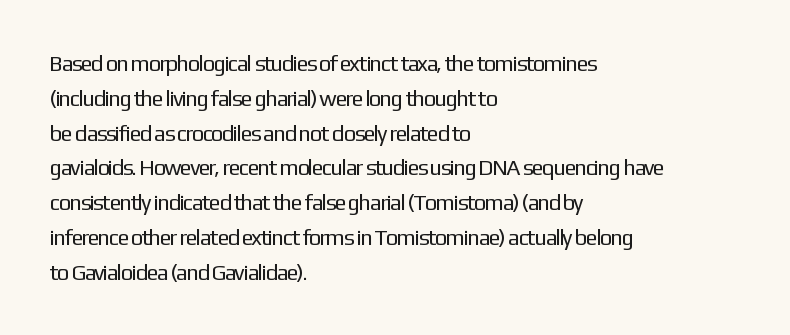
Q: Is the text bold? A: No.
Q: Is the text italic (slanted)? A: No, it is upright.
Q: Is the text underlined? A: No.
Q: How is the paragraph aligned? A: Left-aligned.
Q: Is the spacing between letters normal or unusually wide? A: Normal.
Q: Is the spacing between lines tight, normal or loose? A: Normal.
